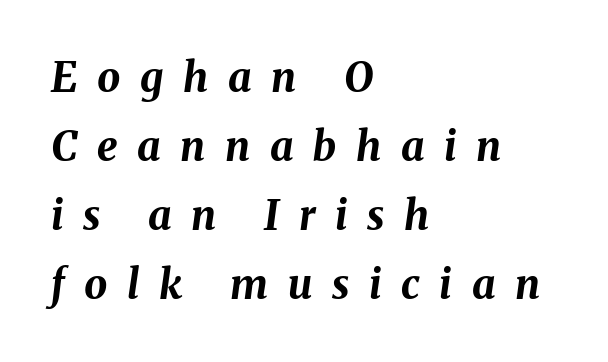
The image shows 41 px bold type, italic (leaning right); set left-aligned, normal line spacing (1.68x), unusually wide letter spacing (+0.48 em), not underlined; medium stroke contrast and a medium x-height.
